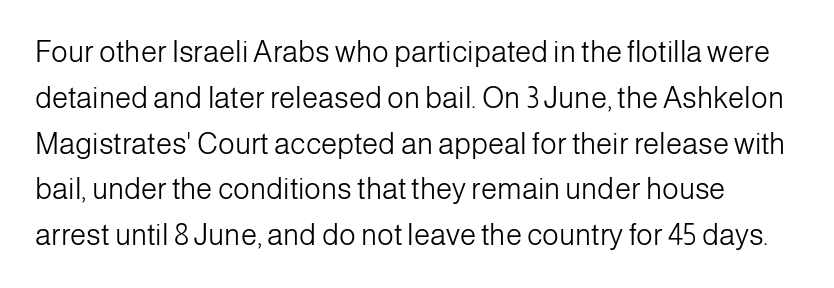
The image shows 29 px light sans-serif type, upright; set normal line spacing (1.58x), normal letter spacing, not underlined; low stroke contrast and a medium x-height.
